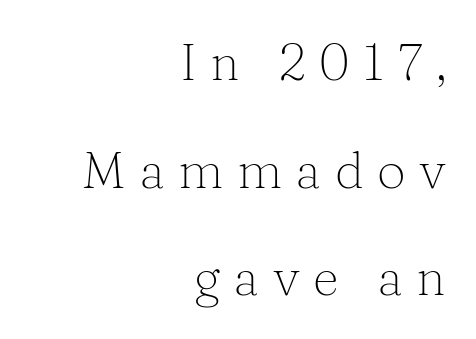
The image shows 51 px light serif type, upright; set right-aligned, loose line spacing (2.11x), unusually wide letter spacing (+0.26 em), not underlined; medium stroke contrast and a medium x-height.
